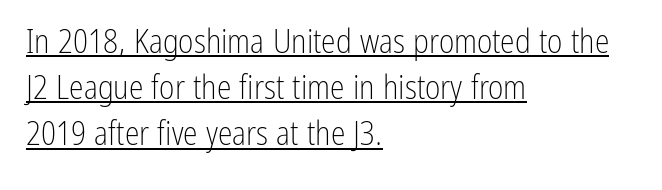
{"serif": "no", "italic": "no", "bold": "no", "weight": "light", "width": "condensed", "stroke_contrast": "low", "x_height": "medium", "monospaced": "no", "underline": "yes", "align": "left", "line_spacing": "normal", "line_spacing_ratio": 1.4, "letter_spacing": "normal", "letter_spacing_em": 0.0, "glyph_px": 33}
